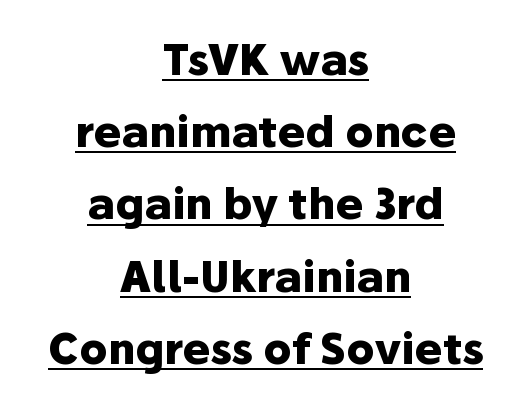
The image shows 42 px heavy sans-serif type, upright; set centered, line spacing 1.72x, normal letter spacing, underlined; low stroke contrast and a medium x-height.
